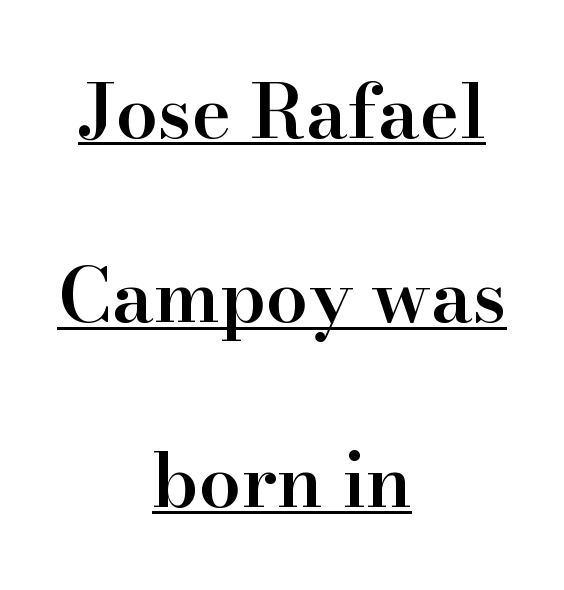
{"serif": "yes", "italic": "no", "bold": "semi", "weight": "semibold", "width": "normal", "stroke_contrast": "high", "x_height": "small", "monospaced": "no", "underline": "yes", "align": "center", "line_spacing": "loose", "line_spacing_ratio": 2.46, "letter_spacing": "normal", "letter_spacing_em": 0.0, "glyph_px": 75}
